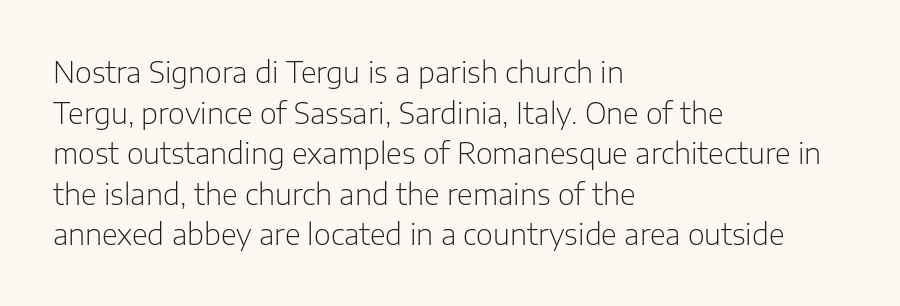
Left-aligned paragraph, ragged on the right. In terms of letterform style, serifs are entirely absent. The font is comparable to plain body text, perhaps lighter. Do the letters lean? They stand straight. Here the designer chose a conventional face with non-uniform glyph widths. A clean baseline with only descenders dipping below it.
